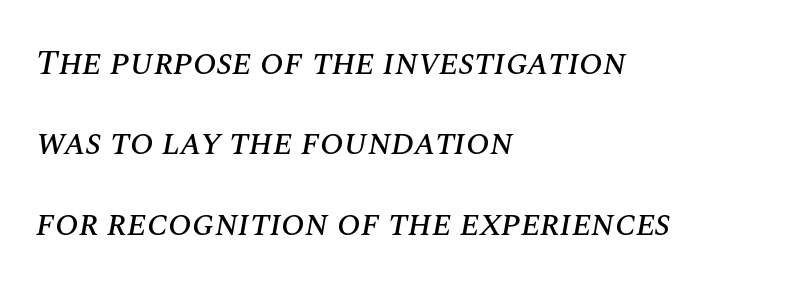
{"italic": "yes", "lean": "right", "slant_degrees": 10, "width": "normal", "stroke_contrast": "medium", "x_height": "large", "monospaced": "no", "underline": "no", "align": "left", "line_spacing": "loose", "line_spacing_ratio": 2.3, "letter_spacing": "normal", "letter_spacing_em": 0.0, "glyph_px": 35}
